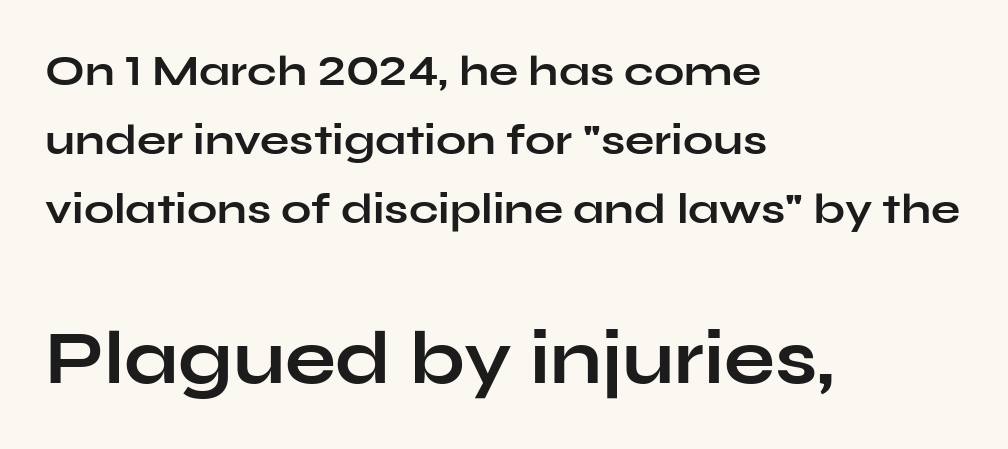
Tracking value appears to be zero — textbook default spacing. The designer went with a sans here, leaving each stem footless. Unmarked baselines from the first word to the last. Larger block? The one below; the one above is distinctly smaller. Character widths vary here, with narrow letters taking less room than wide ones.
